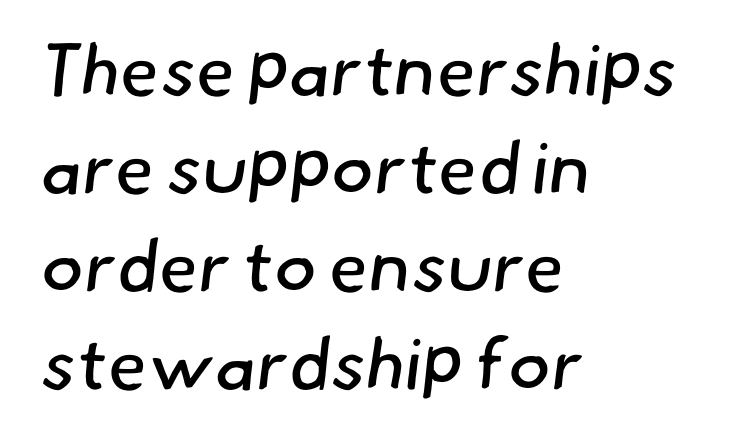
{"serif": "no", "bold": "no", "weight": "regular", "width": "normal", "stroke_contrast": "low", "x_height": "small", "monospaced": "no", "underline": "no", "align": "left", "line_spacing": "normal", "line_spacing_ratio": 1.36, "letter_spacing": "normal", "letter_spacing_em": 0.0, "glyph_px": 72}
